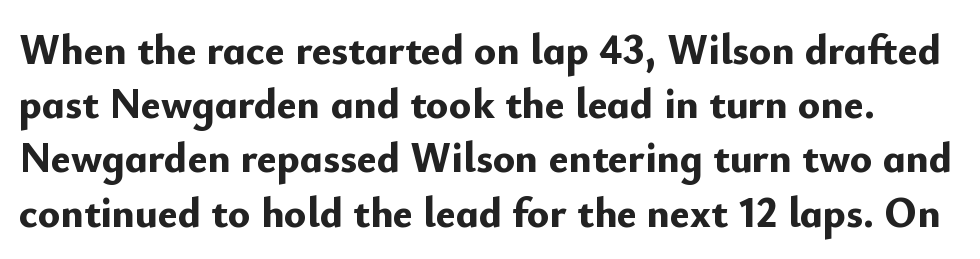
Italic: no, the glyphs are upright roman. The block of text has a typical density, with ordinary space between rows. A typesetter would call this zero additional tracking. The typesetting leans heavy: a genuine bold. The strip under each line holds only bare page. Each letter keeps its own natural width here, so spacing adapts to shape.
